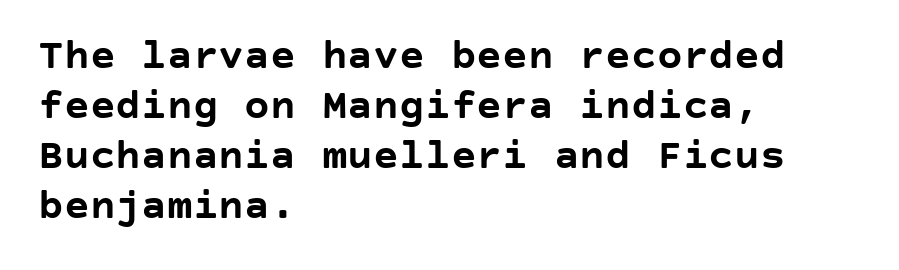
Q: Is the text bold? A: Yes.
Q: Is the text italic (slanted)? A: No, it is upright.
Q: Is the typeface a serif or a sans-serif typeface? A: Sans-serif.
Q: Is the text underlined? A: No.
Q: How is the paragraph aligned? A: Left-aligned.
Q: Is the spacing between letters normal or unusually wide? A: Normal.
Q: Width (condensed, normal, or wide)? A: Normal.
Q: Stroke contrast? A: Low.
Q: x-height? A: Large.
